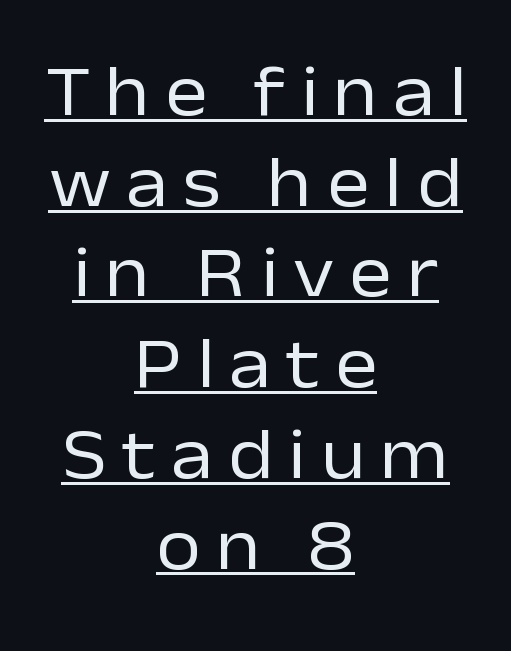
Q: Is the text bold? A: No.
Q: Is the text italic (slanted)? A: No, it is upright.
Q: Is the typeface a serif or a sans-serif typeface? A: Sans-serif.
Q: Is the text underlined? A: Yes.
Q: How is the paragraph aligned? A: Centered.
Q: Is the spacing between letters normal or unusually wide? A: Unusually wide.
Q: Is the spacing between lines tight, normal or loose? A: Normal.
Q: Width (condensed, normal, or wide)? A: Normal.
Q: Stroke contrast? A: Low.
Q: x-height? A: Medium.
Q: Monospaced? A: No.
